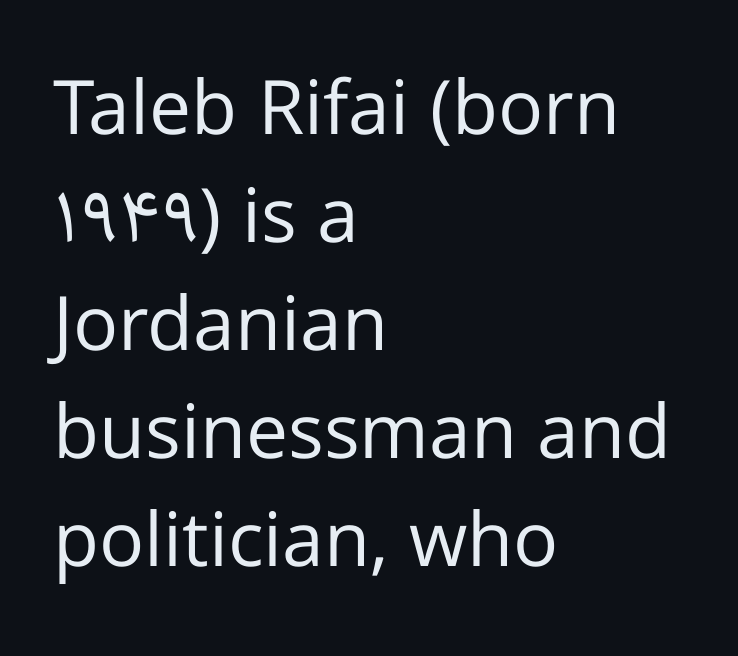
{"serif": "no", "italic": "no", "bold": "no", "weight": "regular", "width": "normal", "stroke_contrast": "low", "x_height": "medium", "monospaced": "no", "underline": "no", "align": "left", "line_spacing": "normal", "line_spacing_ratio": 1.44, "letter_spacing": "normal", "letter_spacing_em": 0.0, "glyph_px": 75}
